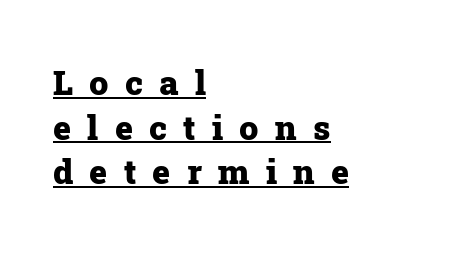
Words appear elongated and porous because spacing is wide. Quick note: interline space is typical. Varying glyph widths throughout — classic text-font behaviour. Beneath each row of characters lies a ruled line.
